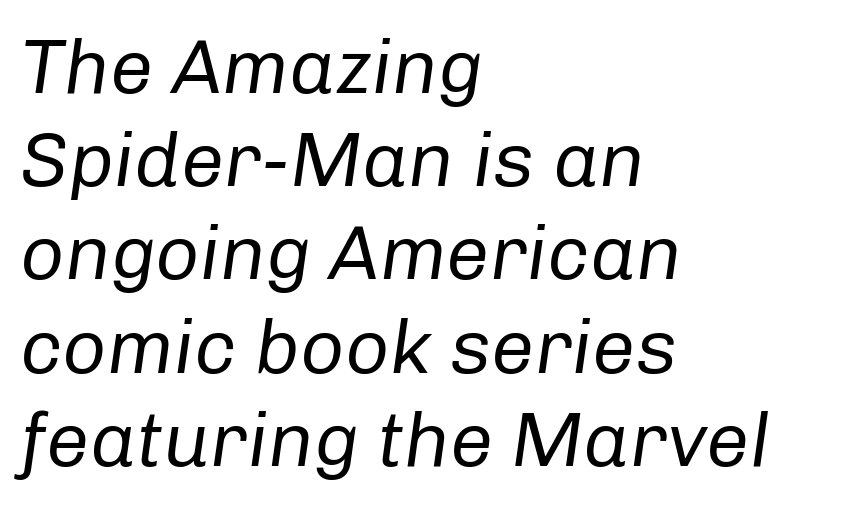
Clear beneath every line of the passage. The face used here is proportionally spaced, like ordinary book or web type. Stem width sits at or under what a default text font uses. Horizontally, the lines are justified to the leading edge only.
